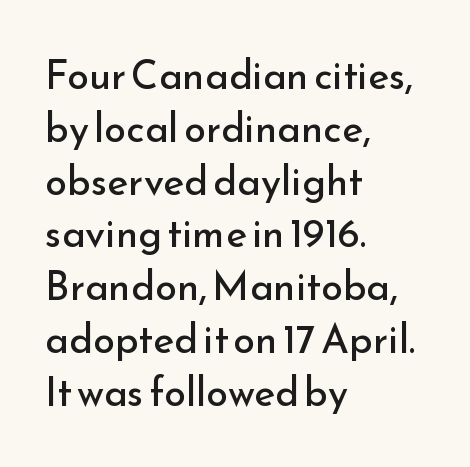
The image shows 40 px regular-weight sans-serif type, upright; set left-aligned, normal line spacing (1.32x), normal letter spacing, not underlined; low stroke contrast and a small x-height.
